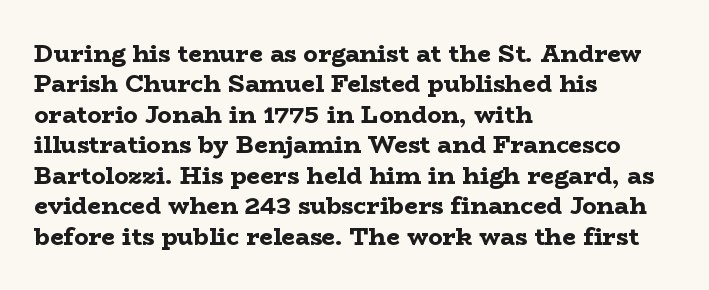
The image shows 24 px bold type, upright; set left-aligned, normal line spacing (1.27x), normal letter spacing, not underlined.
